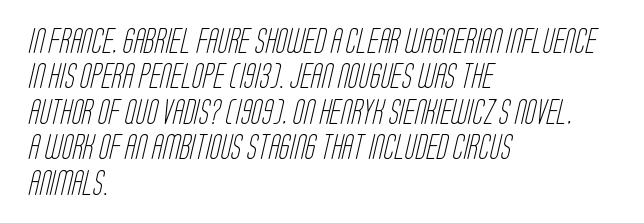
{"bold": "no", "underline": "no", "align": "left", "line_spacing": "normal", "line_spacing_ratio": 1.42, "letter_spacing": "normal", "letter_spacing_em": 0.0, "glyph_px": 25}
